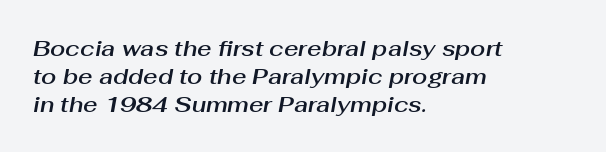
{"italic": "yes", "lean": "right", "slant_degrees": 10, "underline": "no", "align": "left", "line_spacing": "normal", "line_spacing_ratio": 1.27, "letter_spacing": "normal", "letter_spacing_em": 0.0, "glyph_px": 22}
